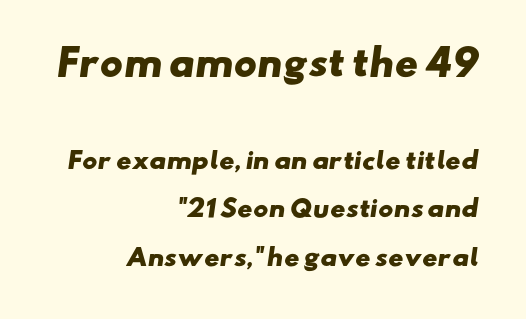
{"serif": "no", "bold": "yes", "weight": "heavy", "width": "wide", "stroke_contrast": "low", "x_height": "small", "monospaced": "no", "underline": "no", "align": "right", "line_spacing": "loose", "line_spacing_ratio": 2.11, "letter_spacing": "normal", "letter_spacing_em": 0.0, "larger_block": "first", "size_ratio": 1.52, "glyph_px": 35}
